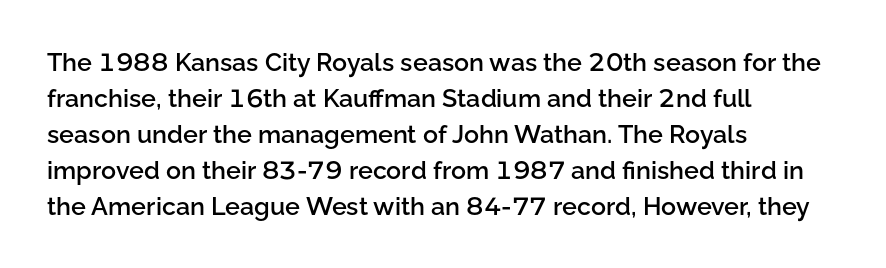
The image shows 25 px text type, upright; set left-aligned, normal line spacing (1.44x), normal letter spacing, not underlined.
